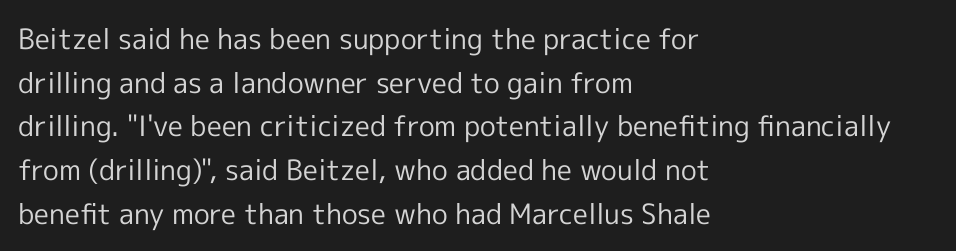
{"serif": "no", "italic": "no", "bold": "no", "weight": "regular", "width": "normal", "x_height": "medium", "monospaced": "no", "underline": "no", "align": "left", "line_spacing": "normal", "line_spacing_ratio": 1.56, "letter_spacing": "normal", "letter_spacing_em": 0.0, "glyph_px": 28}
